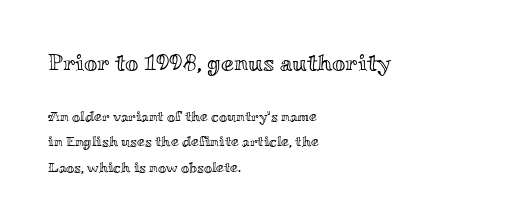
Q: Is the text italic (slanted)? A: No, it is upright.
Q: Is the text underlined? A: No.
Q: How is the paragraph aligned? A: Left-aligned.
Q: Is the spacing between letters normal or unusually wide? A: Normal.
Q: Which block of text is set in a larger size, the first (top) or the second (bottom)? A: The first (top) one.
